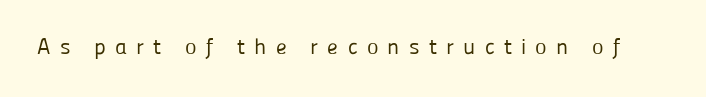
Q: Is the text bold? A: No.
Q: Is the text italic (slanted)? A: No, it is upright.
Q: Is the text underlined? A: No.
Q: Is the spacing between letters normal or unusually wide? A: Unusually wide.
